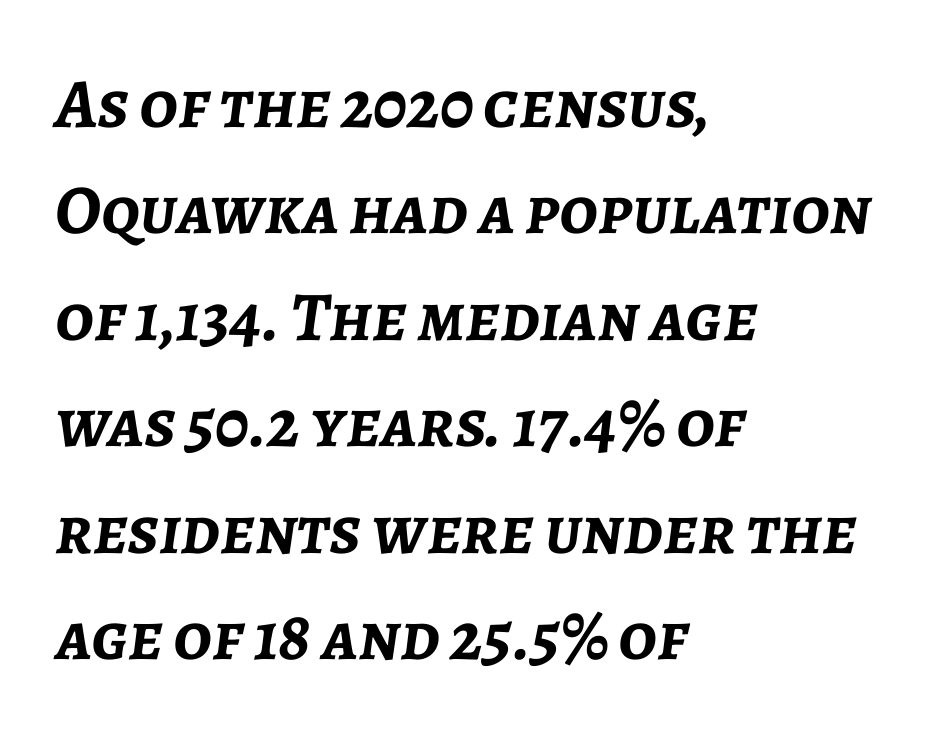
{"italic": "yes", "lean": "right", "slant_degrees": 7, "bold": "yes", "weight": "semibold", "width": "normal", "stroke_contrast": "low", "x_height": "medium", "monospaced": "no", "underline": "no", "align": "left", "line_spacing": "normal", "line_spacing_ratio": 1.52, "letter_spacing": "normal", "letter_spacing_em": 0.0, "glyph_px": 70}
